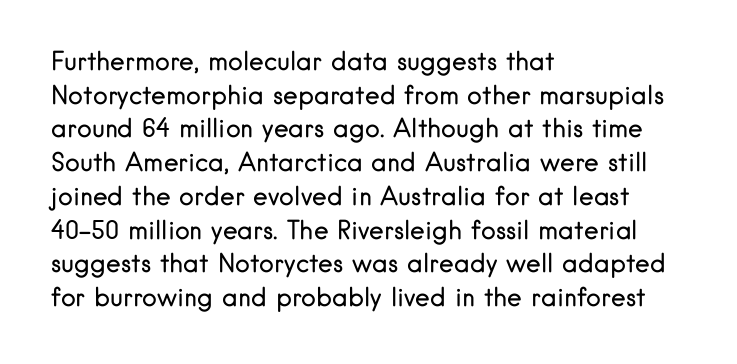
{"italic": "no", "bold": "no", "underline": "no", "align": "left", "line_spacing": "normal", "line_spacing_ratio": 1.35, "letter_spacing": "normal", "letter_spacing_em": 0.0, "glyph_px": 25}
